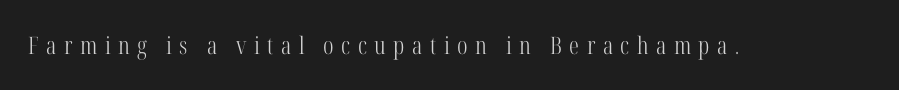
{"italic": "no", "bold": "no", "underline": "no", "letter_spacing": "wide", "letter_spacing_em": 0.31, "glyph_px": 24}
